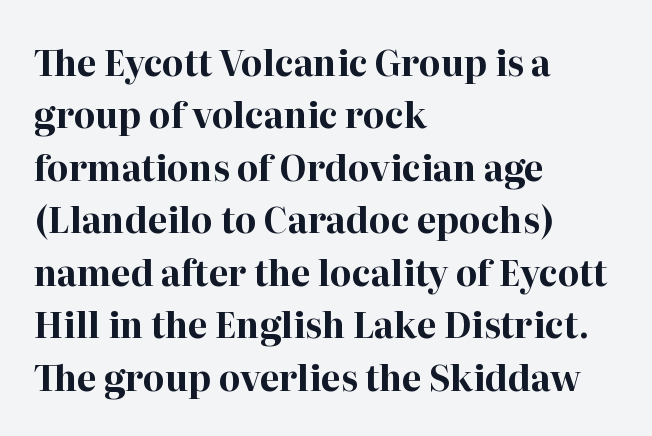
Q: Is the text bold? A: Yes.
Q: Is the text italic (slanted)? A: No, it is upright.
Q: Is the typeface a serif or a sans-serif typeface? A: Serif.
Q: Is the text underlined? A: No.
Q: How is the paragraph aligned? A: Left-aligned.
Q: Is the spacing between letters normal or unusually wide? A: Normal.
Q: Is the spacing between lines tight, normal or loose? A: Normal.
Q: Width (condensed, normal, or wide)? A: Normal.
Q: Stroke contrast? A: High.
Q: x-height? A: Medium.
Q: Monospaced? A: No.
